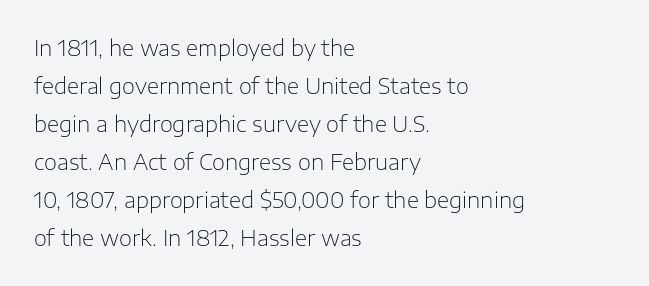
The image shows 21 px text type, upright; set left-aligned, line spacing 1.81x, normal letter spacing, not underlined.
